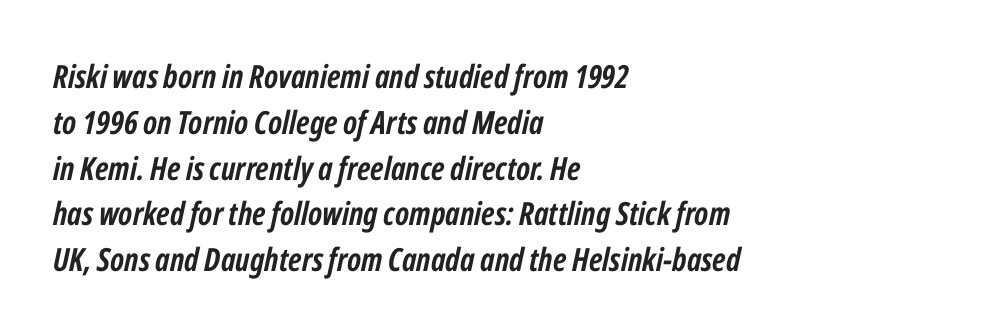
The image shows 32 px semibold, condensed type, italic (leaning right); set left-aligned, normal line spacing (1.43x), normal letter spacing, not underlined; low stroke contrast and a medium x-height.
